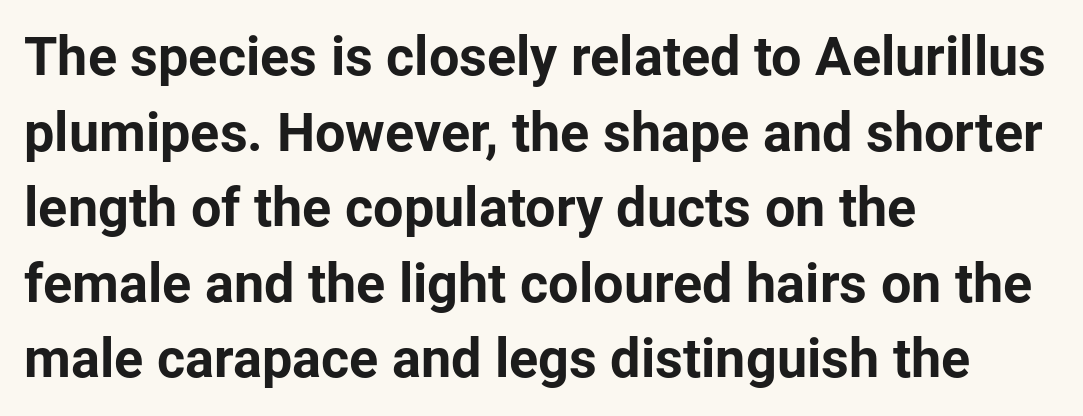
Ordinary non-slanted type is in use. The text block is weighted toward the left margin, trailing off unevenly rightward. The letters advance in unequal steps, a hallmark of proportional type. Typographic density is high because the face is bold.
